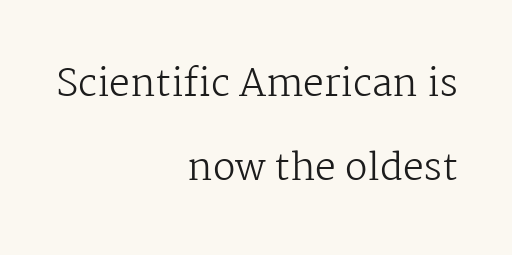
Q: Is the text bold? A: No.
Q: Is the text italic (slanted)? A: No, it is upright.
Q: Is the typeface a serif or a sans-serif typeface? A: Serif.
Q: Is the text underlined? A: No.
Q: How is the paragraph aligned? A: Right-aligned.
Q: Is the spacing between letters normal or unusually wide? A: Normal.
Q: Is the spacing between lines tight, normal or loose? A: Loose.
Q: Width (condensed, normal, or wide)? A: Normal.
Q: Stroke contrast? A: Medium.
Q: x-height? A: Medium.
Q: Monospaced? A: No.
